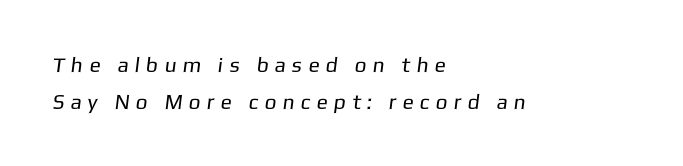
Q: Is the text bold? A: No.
Q: Is the text underlined? A: No.
Q: How is the paragraph aligned? A: Left-aligned.
Q: Is the spacing between letters normal or unusually wide? A: Unusually wide.
